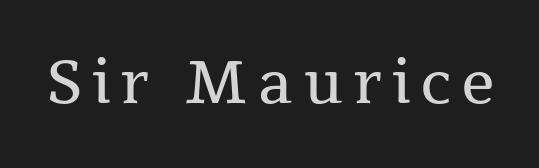
The image shows 59 px regular-weight serif type, upright; set not underlined; medium stroke contrast and a medium x-height.
